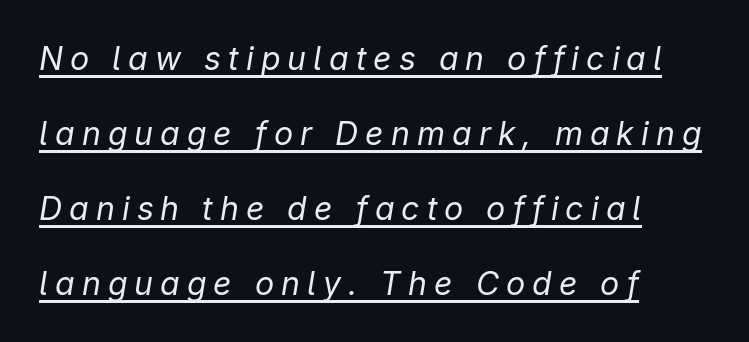
Emphasis is given by a line drawn under the lettering. Display-style spreading of the glyphs; the letterfit is very open. Varying glyph widths throughout — classic text-font behaviour. This rendering uses left alignment, leaving the right contour irregular. Summary of vertical rhythm: relaxed, with wide interline spacing. Notice how the stems are inclined rather than vertical — that's the hallmark of italics.
